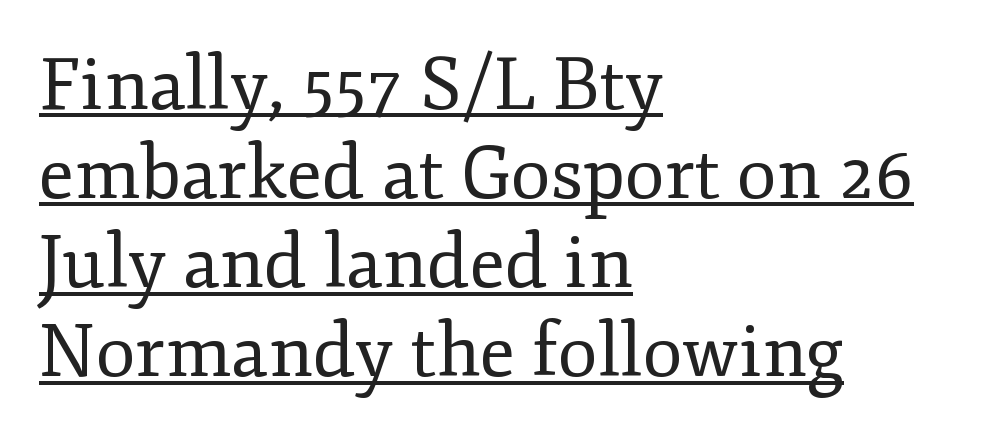
Q: Is the text bold? A: No.
Q: Is the text italic (slanted)? A: No, it is upright.
Q: Is the typeface a serif or a sans-serif typeface? A: Serif.
Q: Is the text underlined? A: Yes.
Q: How is the paragraph aligned? A: Left-aligned.
Q: Is the spacing between letters normal or unusually wide? A: Normal.
Q: Width (condensed, normal, or wide)? A: Normal.
Q: Stroke contrast? A: Low.
Q: x-height? A: Small.
Q: Monospaced? A: No.
